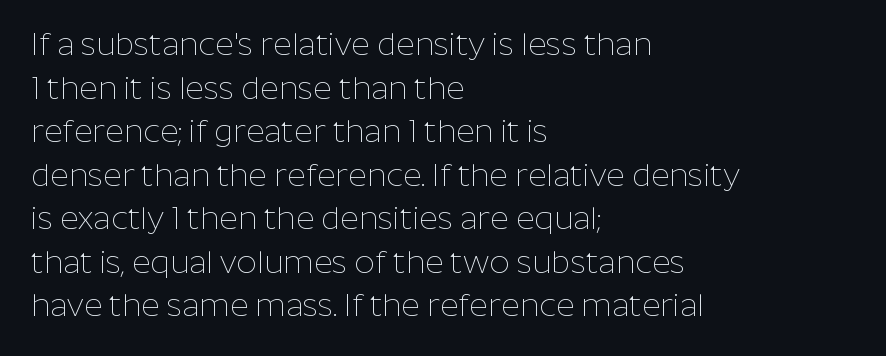
{"serif": "no", "italic": "no", "bold": "no", "weight": "thin", "width": "normal", "stroke_contrast": "low", "x_height": "medium", "monospaced": "no", "underline": "no", "align": "left", "line_spacing": "normal", "line_spacing_ratio": 1.36, "letter_spacing": "normal", "letter_spacing_em": 0.0, "glyph_px": 32}
